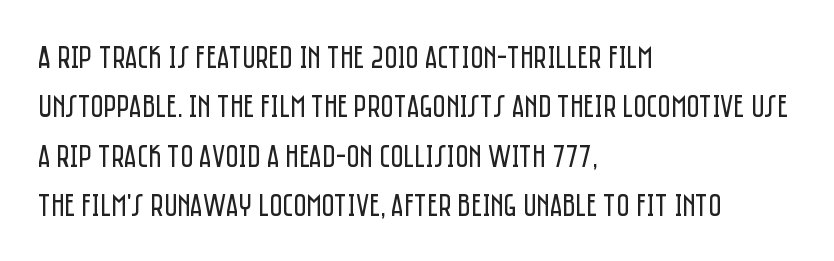
{"serif": "no", "italic": "no", "bold": "no", "weight": "regular", "width": "condensed", "stroke_contrast": "low", "x_height": "large", "monospaced": "no", "underline": "no", "align": "left", "line_spacing": "normal", "line_spacing_ratio": 1.54, "letter_spacing": "normal", "letter_spacing_em": 0.0, "glyph_px": 32}
